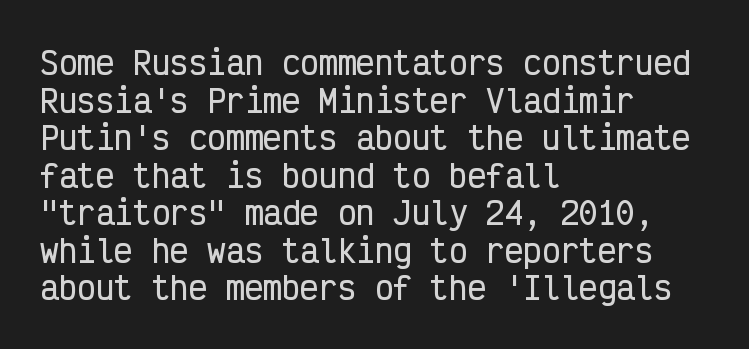
The image shows 31 px condensed sans-serif type, upright, monospaced; set left-aligned, line spacing 1.21x, normal letter spacing, not underlined; low stroke contrast and a medium x-height.
